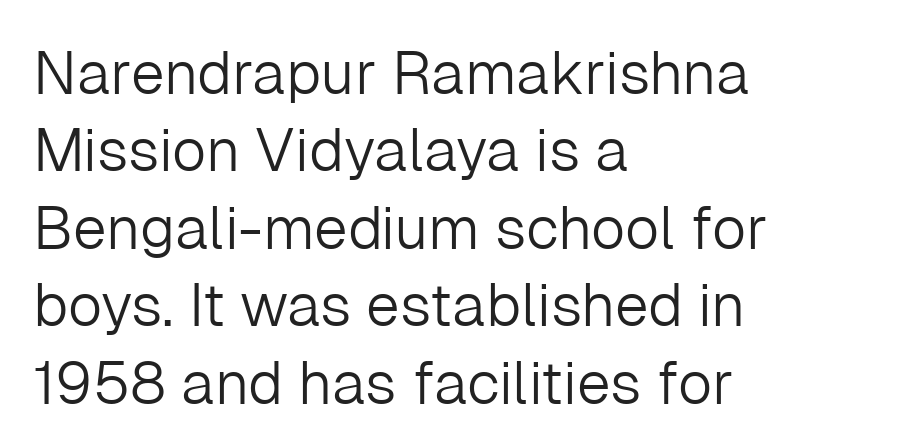
Q: Is the text bold? A: No.
Q: Is the text italic (slanted)? A: No, it is upright.
Q: Is the typeface a serif or a sans-serif typeface? A: Sans-serif.
Q: Is the text underlined? A: No.
Q: How is the paragraph aligned? A: Left-aligned.
Q: Is the spacing between letters normal or unusually wide? A: Normal.
Q: Is the spacing between lines tight, normal or loose? A: Normal.
Q: Width (condensed, normal, or wide)? A: Normal.
Q: Stroke contrast? A: Low.
Q: x-height? A: Medium.
Q: Monospaced? A: No.
